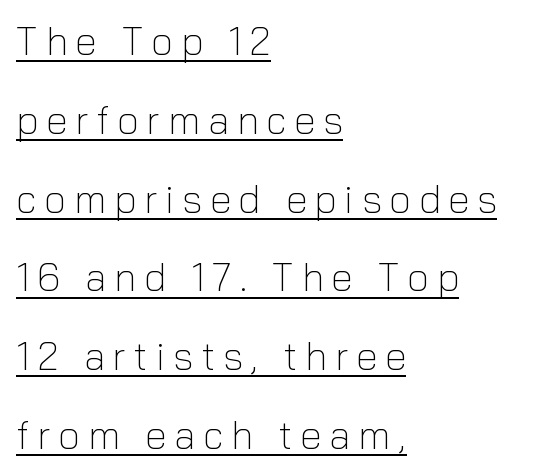
A sans-serif font was chosen for this passage. Is the letter spacing exaggerated? Yes — the characters are pushed far apart. Designer's note — italics off, roman on. Layout note: lines flush left. Students, observe: this is what heavily led, spacious text looks like. Summary of weight: not heavy and not bold.
